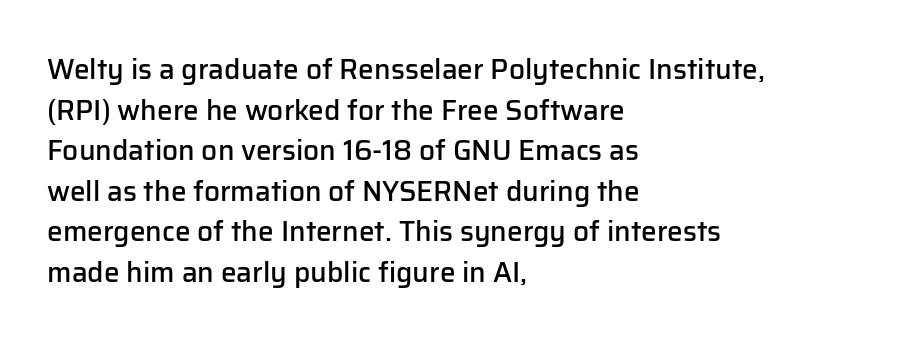
Any mark beneath the type? The region is blank. The rows are spaced the way most documents space them. Unlike a traditional serif, this face leaves its strokes unadorned. A typesetter would call this proportional, since set widths differ per character. The lines are quadded left. A somewhat darkened texture: the type is semibold rather than bold.
